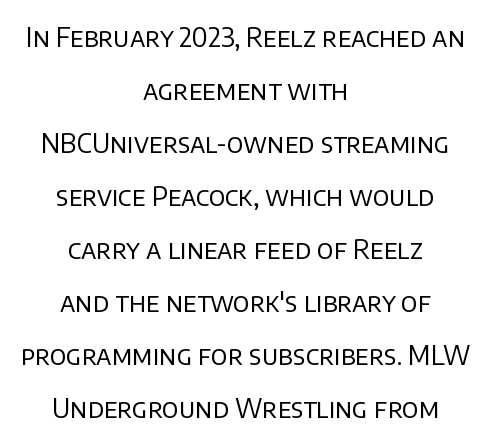
Q: Is the text bold? A: No.
Q: Is the text italic (slanted)? A: No, it is upright.
Q: Is the text underlined? A: No.
Q: How is the paragraph aligned? A: Centered.
Q: Is the spacing between letters normal or unusually wide? A: Normal.
Q: Is the spacing between lines tight, normal or loose? A: Loose.
